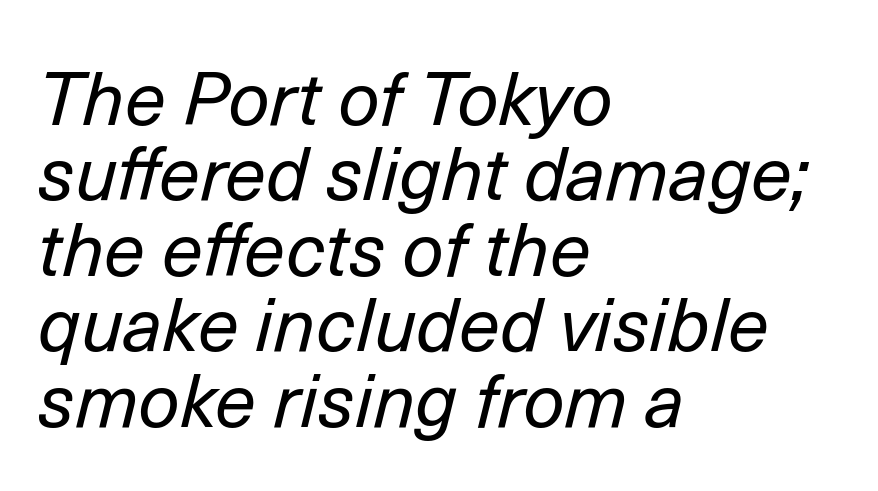
The image shows 74 px regular-weight type, italic (leaning right); set left-aligned, tight line spacing (1.02x), normal letter spacing, not underlined; low stroke contrast and a medium x-height.
